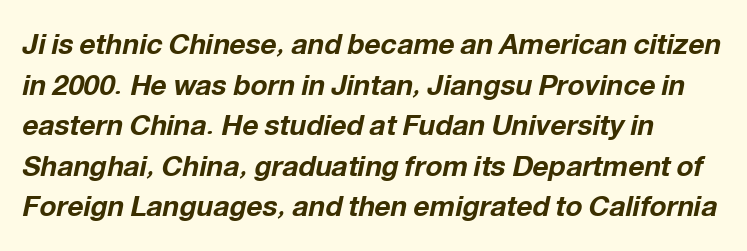
This sample uses plain, unmodified letter spacing. Compared with an ordinary text face, these strokes are far heavier — a full bold. Quick note: underline off. These lines sit exactly where default settings would place them.
